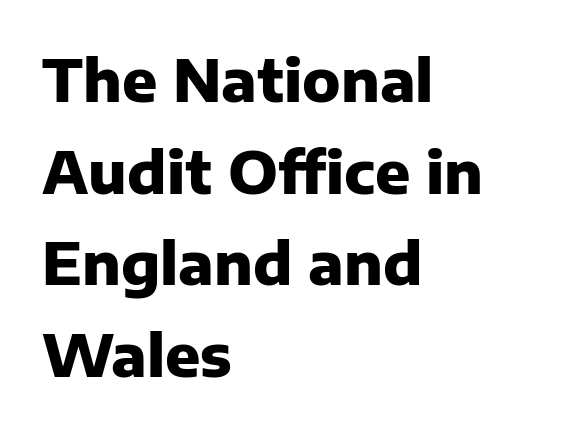
{"serif": "no", "italic": "no", "bold": "yes", "weight": "heavy", "width": "normal", "stroke_contrast": "low", "x_height": "medium", "monospaced": "no", "underline": "no", "align": "left", "line_spacing": "normal", "line_spacing_ratio": 1.58, "letter_spacing": "normal", "letter_spacing_em": 0.0, "glyph_px": 58}
